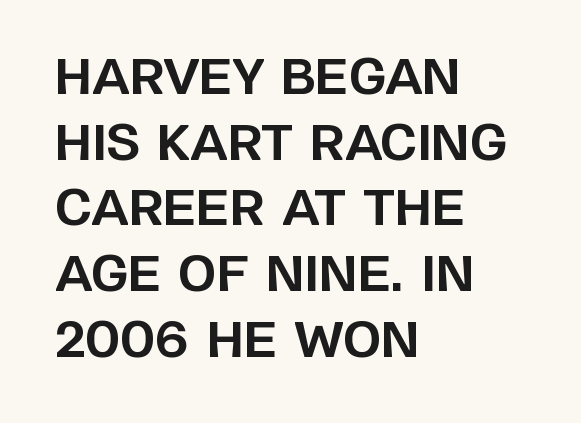
The image shows 49 px bold sans-serif type, upright; set left-aligned, normal line spacing (1.34x), normal letter spacing, not underlined; low stroke contrast and a large x-height.
